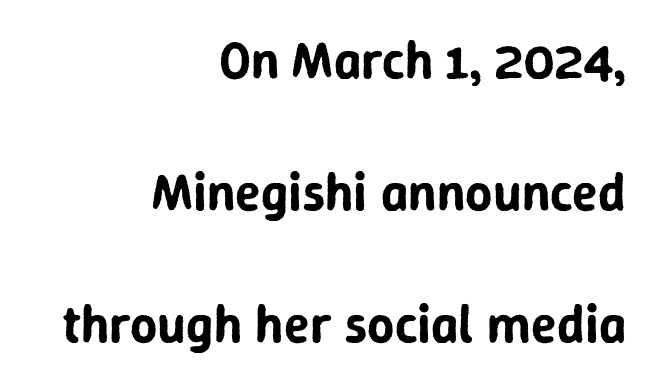
{"serif": "no", "italic": "no", "width": "normal", "stroke_contrast": "low", "x_height": "medium", "monospaced": "no", "underline": "no", "align": "right", "line_spacing": "loose", "line_spacing_ratio": 2.49, "letter_spacing": "normal", "letter_spacing_em": 0.0, "glyph_px": 53}
